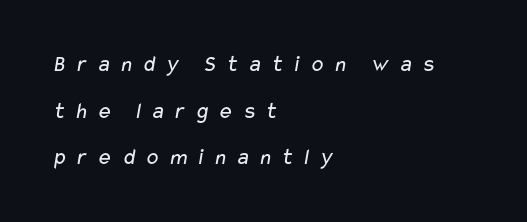
Descenders are the only things crossing below the line. The horizontal fit of the characters is loose and conspicuously gappy. Loosely led — the rows are spread out. Typeset ragged right — the left edge is the straight one.
